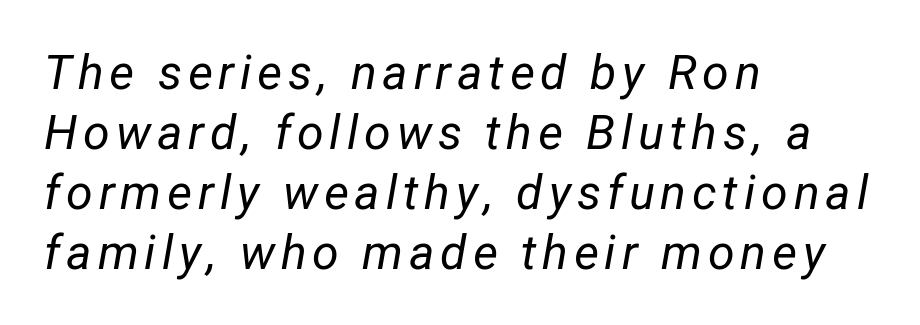
The image shows 48 px regular-weight type, italic (leaning right); set left-aligned, normal line spacing (1.25x), not underlined; low stroke contrast and a medium x-height.
